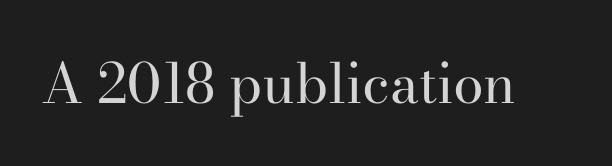
The image shows 55 px regular-weight serif type, upright; set normal letter spacing, not underlined; high stroke contrast and a small x-height.
